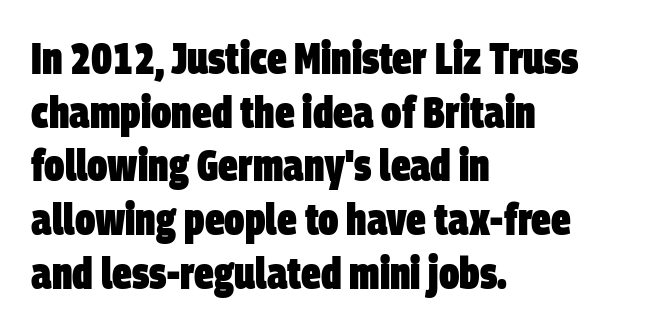
Q: Is the text bold? A: Yes.
Q: Is the typeface a serif or a sans-serif typeface? A: Sans-serif.
Q: Is the text underlined? A: No.
Q: How is the paragraph aligned? A: Left-aligned.
Q: Is the spacing between letters normal or unusually wide? A: Normal.
Q: Width (condensed, normal, or wide)? A: Condensed.
Q: Stroke contrast? A: Low.
Q: x-height? A: Large.
Q: Monospaced? A: No.
